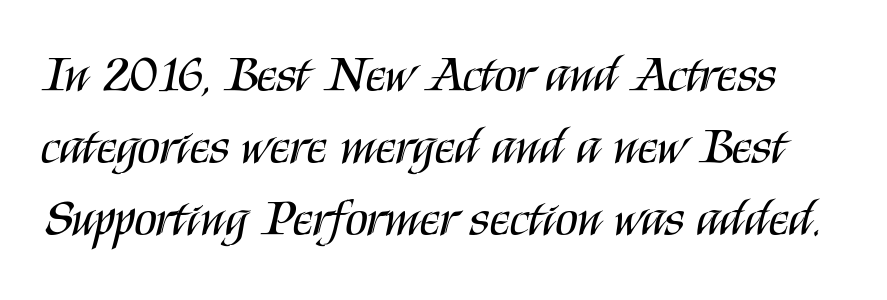
Q: Is the text bold? A: No.
Q: Is the text italic (slanted)? A: Yes.
Q: Is the typeface a serif or a sans-serif typeface? A: Sans-serif.
Q: Is the text underlined? A: No.
Q: Is the spacing between letters normal or unusually wide? A: Normal.
Q: Is the spacing between lines tight, normal or loose? A: Normal.
Q: Width (condensed, normal, or wide)? A: Condensed.
Q: Stroke contrast? A: Medium.
Q: x-height? A: Large.
Q: Monospaced? A: No.
